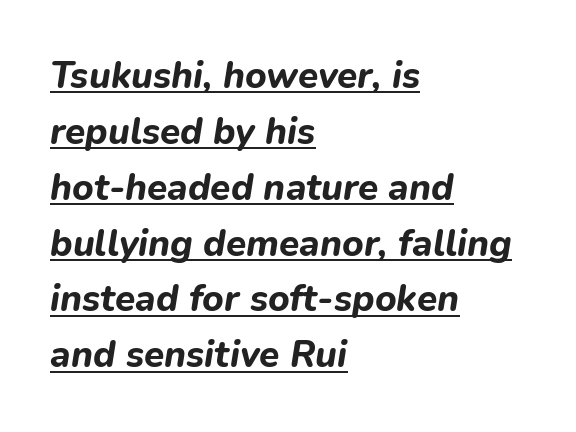
Q: Is the text bold? A: Yes.
Q: Is the text italic (slanted)? A: Yes, it leans right by about 9 degrees.
Q: Is the text underlined? A: Yes.
Q: How is the paragraph aligned? A: Left-aligned.
Q: Is the spacing between letters normal or unusually wide? A: Normal.
Q: Is the spacing between lines tight, normal or loose? A: Normal.
Q: Width (condensed, normal, or wide)? A: Normal.
Q: Stroke contrast? A: Low.
Q: x-height? A: Medium.
Q: Monospaced? A: No.
